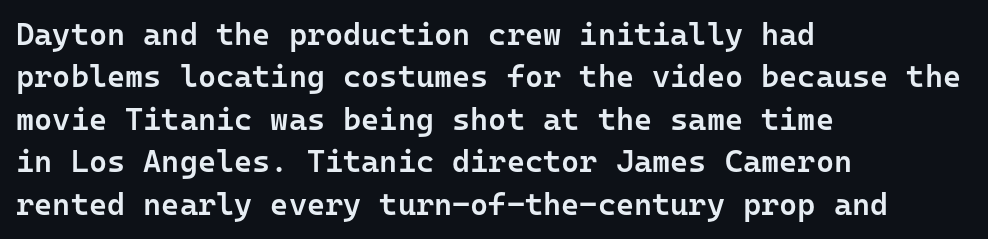
{"serif": "no", "italic": "no", "bold": "semi", "weight": "semibold", "width": "normal", "stroke_contrast": "low", "x_height": "medium", "monospaced": "yes", "underline": "no", "align": "left", "line_spacing": "normal", "line_spacing_ratio": 1.37, "letter_spacing": "normal", "letter_spacing_em": 0.0, "glyph_px": 31}
